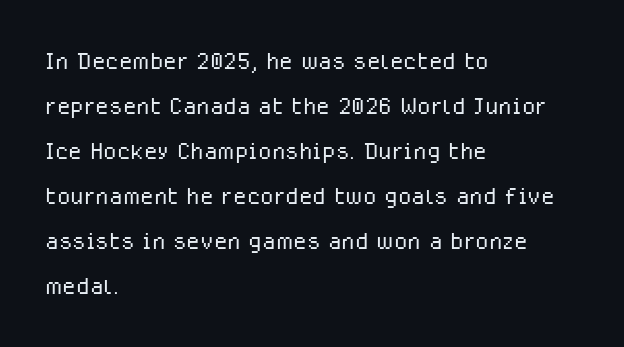
{"serif": "no", "italic": "no", "bold": "no", "weight": "light", "width": "normal", "stroke_contrast": "low", "x_height": "medium", "monospaced": "no", "underline": "no", "align": "left", "line_spacing": "normal", "line_spacing_ratio": 1.45, "letter_spacing": "normal", "letter_spacing_em": 0.0, "glyph_px": 31}
